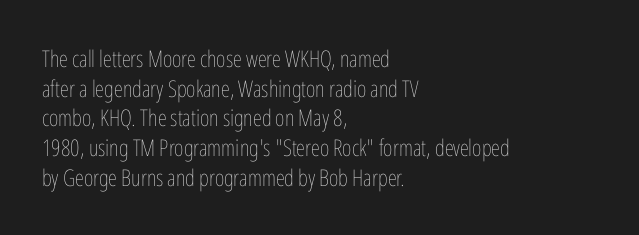
The lines sit at an ordinary, default distance from one another. The rag falls on the right side of this text block. The characters are drawn with everyday or finer stroke widths. Descender tails drop into unmarked territory.
